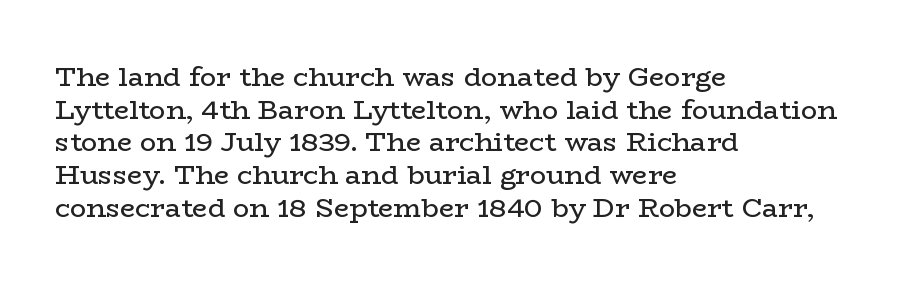
{"italic": "no", "bold": "no", "underline": "no", "align": "left", "line_spacing_ratio": 1.21, "letter_spacing": "normal", "letter_spacing_em": 0.0, "glyph_px": 27}
